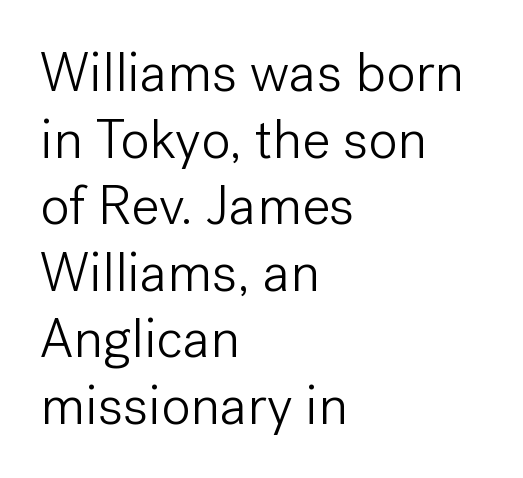
When letters stand straight like this, we call the style roman or upright. Grotesque or geometric, the face here clearly has no serifs. Vertical stems look standard width or narrower in stroke. The rendering uses natural spacing where letterforms have individual widths. Unmarked baselines from the first word to the last. Nothing unusual about the tracking: characters are spaced as the font intends.
